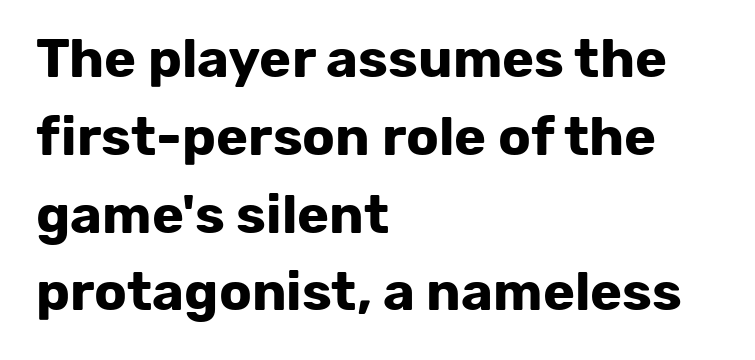
You could not count columns in this text — the font is proportionally spaced. Typeset ragged right — the left edge is the straight one. The lines sit at an ordinary, default distance from one another. You could call the tracking neutral — neither tight nor loose.
